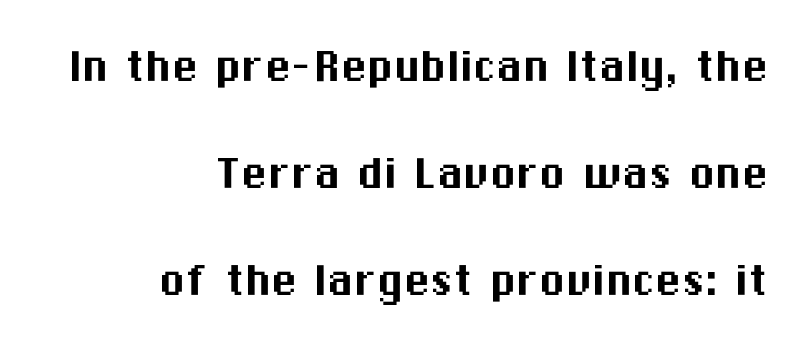
Q: Is the text italic (slanted)? A: No, it is upright.
Q: Is the typeface a serif or a sans-serif typeface? A: Sans-serif.
Q: Is the text underlined? A: No.
Q: How is the paragraph aligned? A: Right-aligned.
Q: Is the spacing between letters normal or unusually wide? A: Normal.
Q: Is the spacing between lines tight, normal or loose? A: Loose.
Q: Width (condensed, normal, or wide)? A: Normal.
Q: Stroke contrast? A: Medium.
Q: x-height? A: Medium.
Q: Monospaced? A: No.
